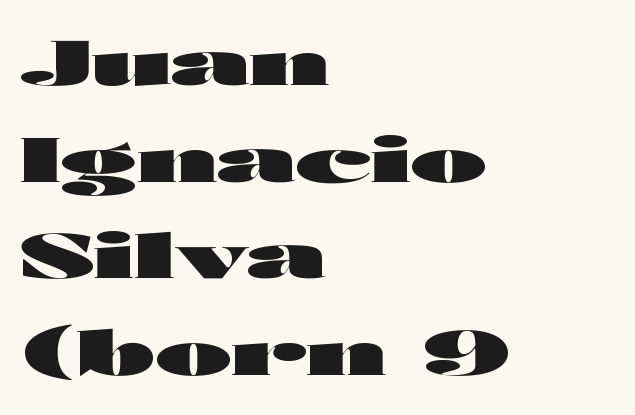
Q: Is the text bold? A: Yes.
Q: Is the text italic (slanted)? A: No, it is upright.
Q: Is the typeface a serif or a sans-serif typeface? A: Sans-serif.
Q: Is the text underlined? A: No.
Q: How is the paragraph aligned? A: Left-aligned.
Q: Is the spacing between letters normal or unusually wide? A: Normal.
Q: Is the spacing between lines tight, normal or loose? A: Normal.
Q: Width (condensed, normal, or wide)? A: Wide.
Q: Stroke contrast? A: High.
Q: x-height? A: Medium.
Q: Monospaced? A: No.
